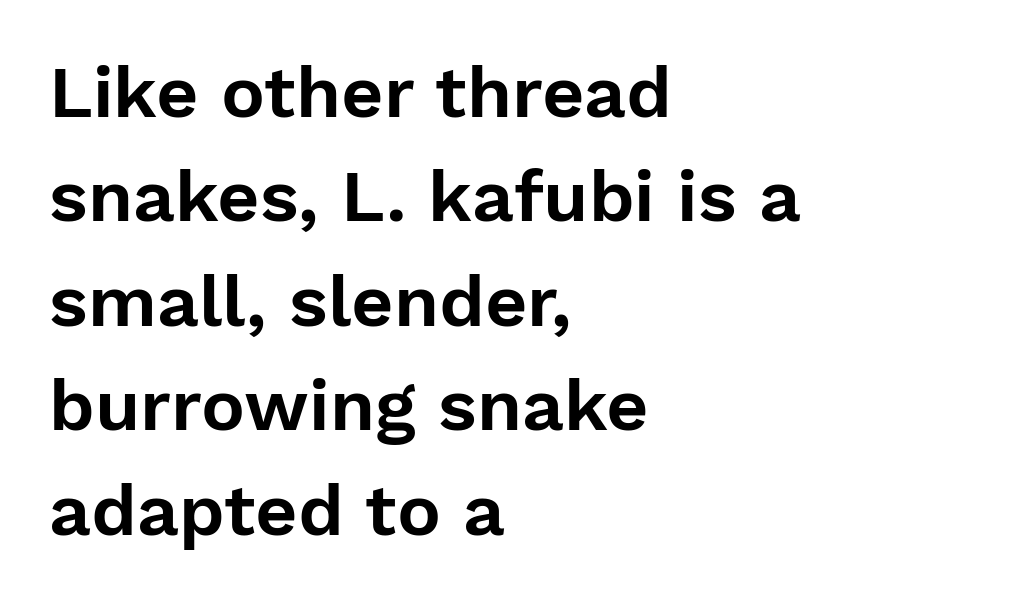
The image shows 73 px sans-serif type, upright; set left-aligned, normal line spacing (1.43x), normal letter spacing, not underlined; low stroke contrast and a medium x-height.
